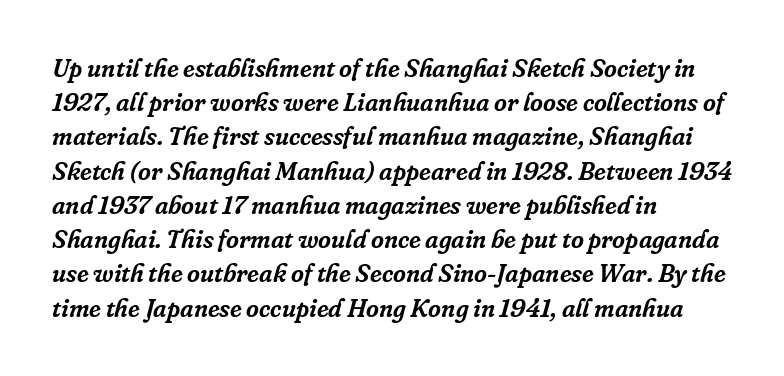
The image shows 25 px text type, italic (leaning right); set left-aligned, normal line spacing (1.37x), normal letter spacing, not underlined.
